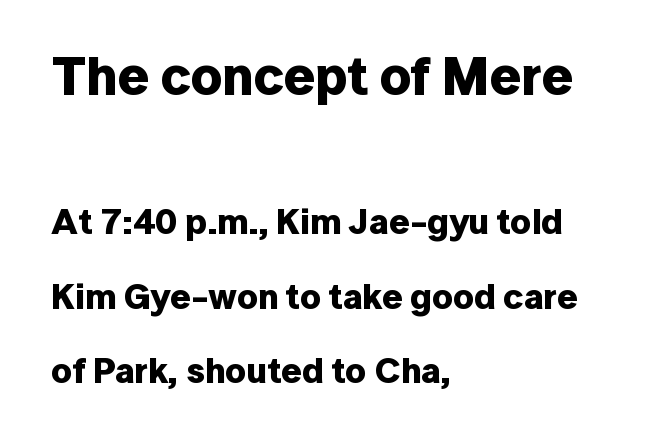
Typesetter's note: full bold, strokes at maximum text heaviness. One glance says open: line gaps are wider than usual. The designer gave the opening block more size than the closing block. The lettering holds an erect, upright posture throughout.
